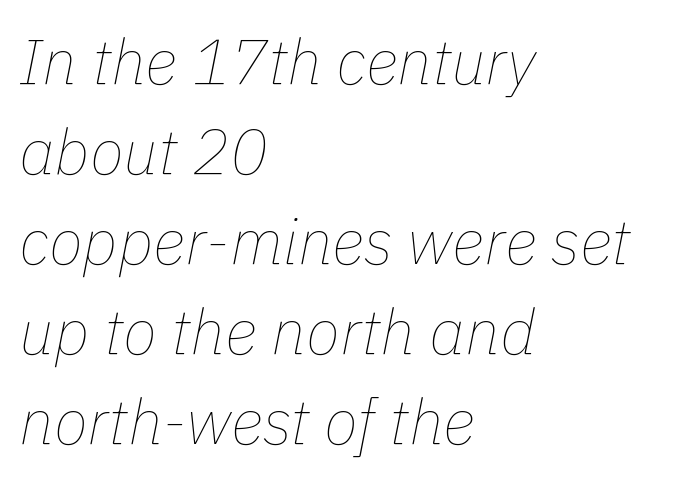
The image shows 63 px thin type, italic (leaning right); set left-aligned, normal line spacing (1.43x), normal letter spacing, not underlined; low stroke contrast and a medium x-height.
